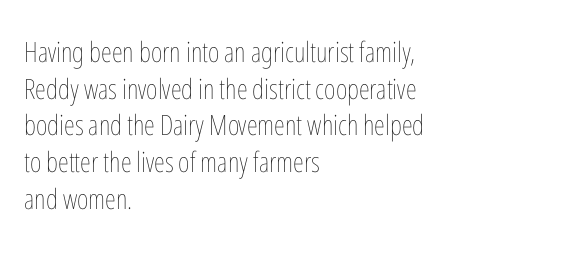
The typesetter chose a ragged-right arrangement here. Ascenders rise straight up at ninety degrees. Interline gaps are of average width in this sample. How are the letters spaced? Ordinarily, with no added tracking. Is this a heavy cut? Hardly; it is regular or lighter.
